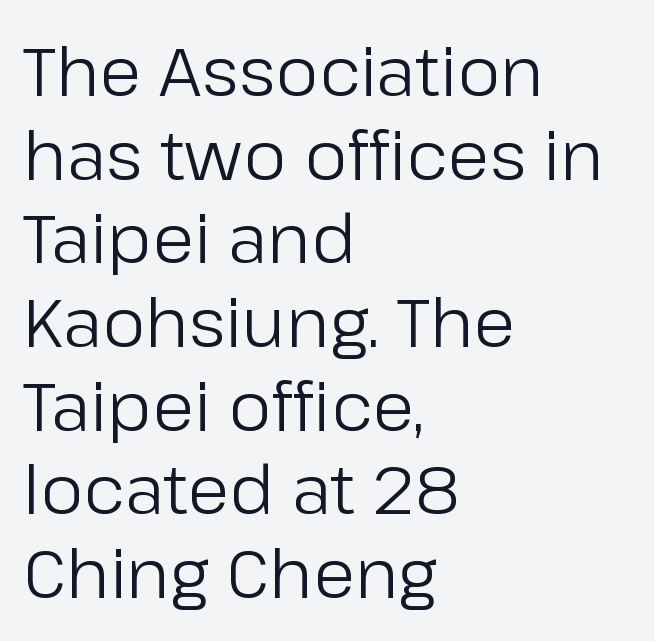
The image shows 68 px regular-weight sans-serif type, upright; set left-aligned, line spacing 1.23x, normal letter spacing, not underlined; low stroke contrast and a medium x-height.
